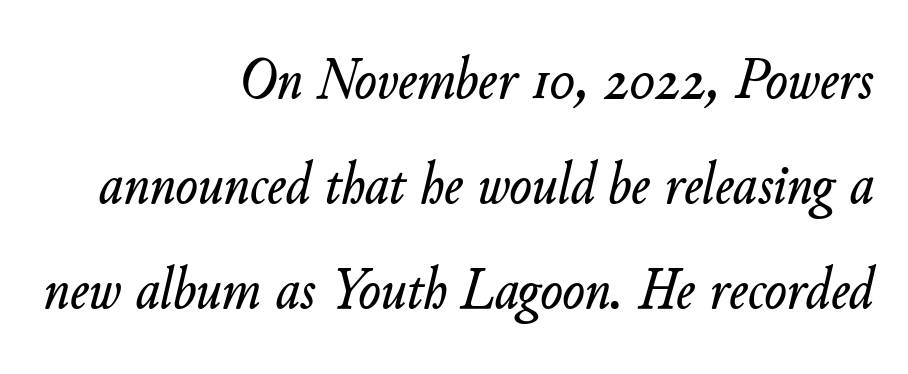
No word sits above an underline. Here the glyphs are tracked normally, forming tight word shapes. The rendering applies a slant to the glyphs. If you drew a ruler down the right edge, every line would touch it. Here the designer chose a conventional face with non-uniform glyph widths.
